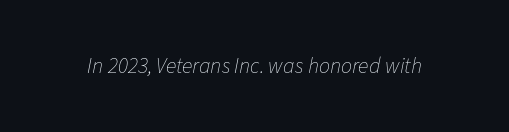
The horizontal fit of the characters is conventional and even. The typography opts for an oblique posture over an upright one. Underline: absent. Letters have the restrained weight of plain body copy at most.
